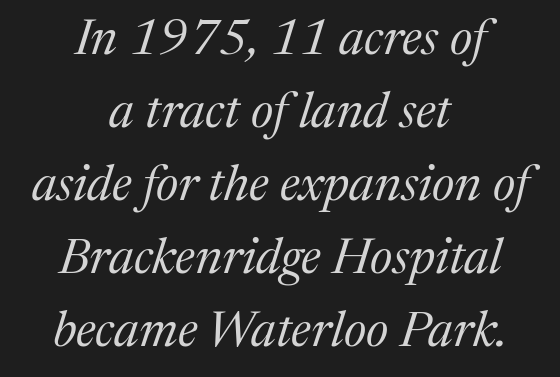
The image shows 50 px regular-weight serif type, italic (leaning right); set centered, normal line spacing (1.46x), normal letter spacing, not underlined; medium stroke contrast and a medium x-height.
